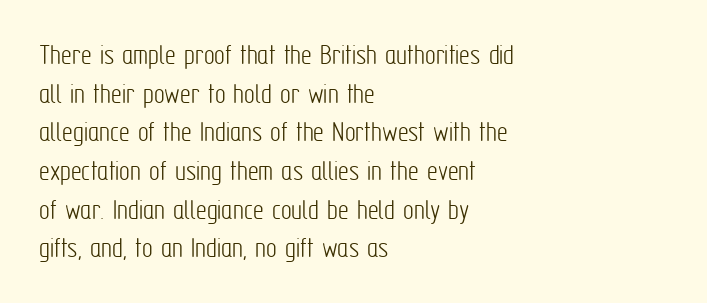
The image shows 30 px light, condensed sans-serif type, upright; set left-aligned, normal line spacing (1.29x), normal letter spacing, not underlined; low stroke contrast and a medium x-height.
